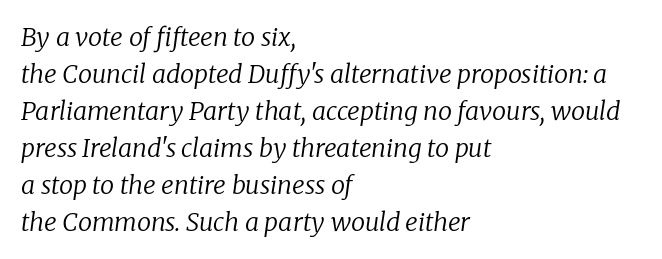
{"italic": "yes", "lean": "right", "slant_degrees": 8, "bold": "no", "underline": "no", "align": "left", "line_spacing": "normal", "line_spacing_ratio": 1.48, "letter_spacing": "normal", "letter_spacing_em": 0.0, "glyph_px": 25}
